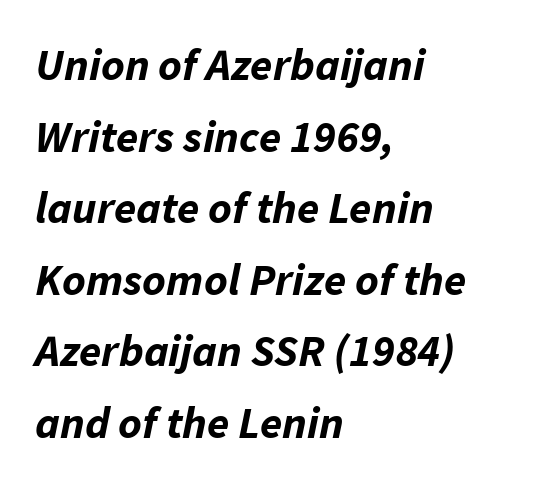
The compositor pushed each line to the left boundary. Descenders are the only things crossing below the line. Nobody touched the tracking dial on this one. The specimen reads as italic at a glance. This sample has the flowing, uneven cadence of proportional lettering. Is the type bold? Yes — the strokes are clearly thick and heavy.
